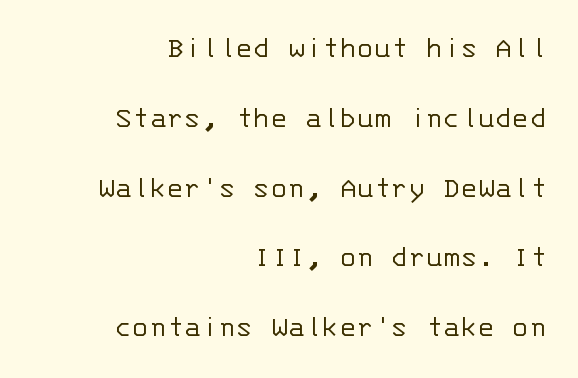
The image shows 32 px light sans-serif type, upright, monospaced; set right-aligned, loose line spacing (2.18x), normal letter spacing, not underlined; low stroke contrast and a large x-height.
